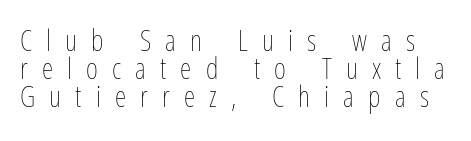
{"italic": "no", "bold": "no", "weight": "thin", "width": "condensed", "stroke_contrast": "low", "x_height": "medium", "monospaced": "no", "underline": "no", "line_spacing": "tight", "line_spacing_ratio": 0.96, "letter_spacing": "wide", "letter_spacing_em": 0.49, "glyph_px": 29}
